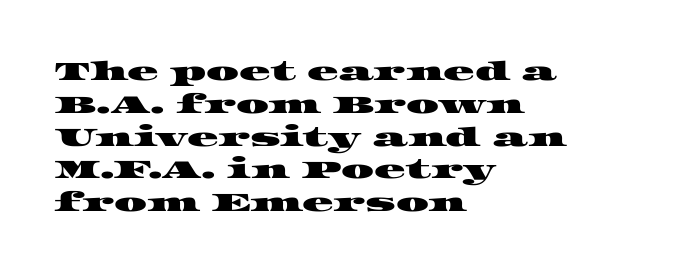
Q: Is the text underlined? A: No.
Q: How is the paragraph aligned? A: Left-aligned.
Q: Is the spacing between letters normal or unusually wide? A: Normal.
Q: Is the spacing between lines tight, normal or loose? A: Normal.
